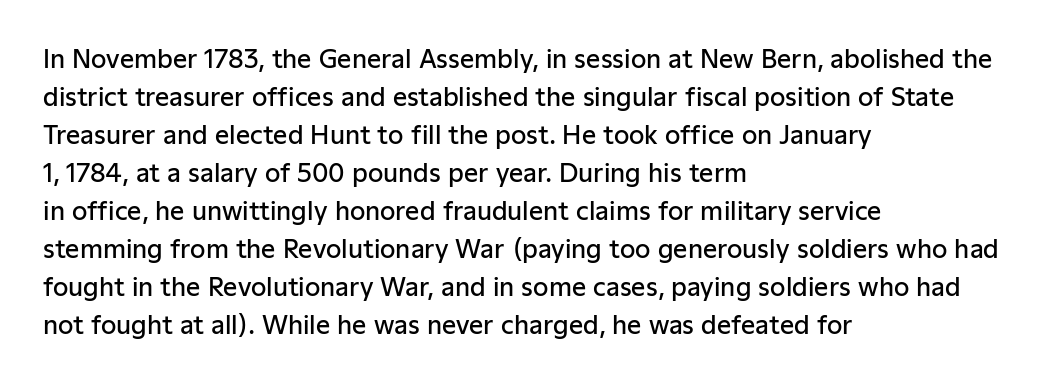
The image shows 25 px text type, upright; set left-aligned, normal line spacing (1.52x), normal letter spacing, not underlined.
